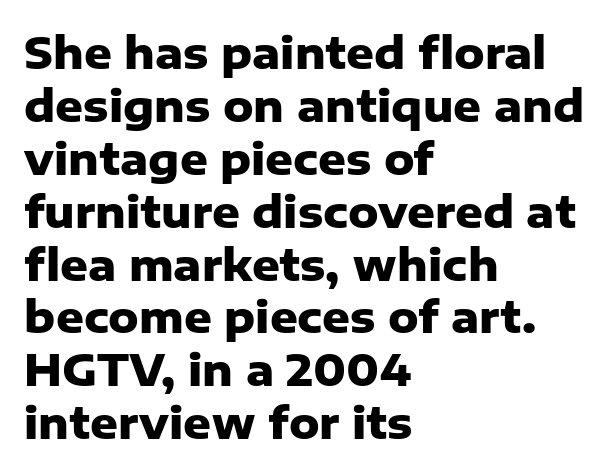
Strong, thick strokes mark this as bold type. The letters sit at their default tracking, neither squeezed nor spread. This sample uses an upright cut, with every glyph sitting square on the baseline. Proportional: the letters do not fall into vertical columns. Check where the strokes stop: nothing finishes them off — pure sans.
